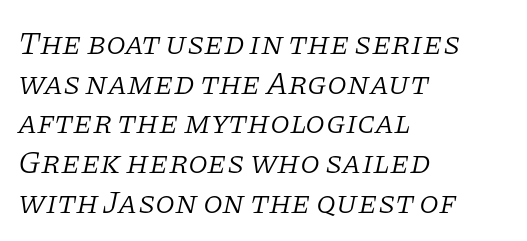
Q: Is the text bold? A: No.
Q: Is the text italic (slanted)? A: Yes, it leans right by about 11 degrees.
Q: Is the typeface a serif or a sans-serif typeface? A: Serif.
Q: Is the text underlined? A: No.
Q: How is the paragraph aligned? A: Left-aligned.
Q: Is the spacing between letters normal or unusually wide? A: Normal.
Q: Width (condensed, normal, or wide)? A: Normal.
Q: Stroke contrast? A: Low.
Q: x-height? A: Large.
Q: Monospaced? A: No.
